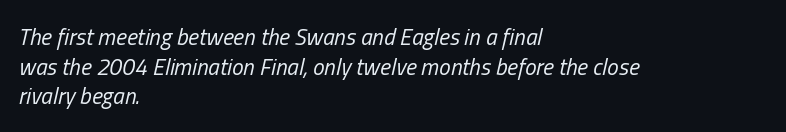
The image shows 23 px text type, italic (leaning right); set left-aligned, normal line spacing (1.29x), normal letter spacing, not underlined.
